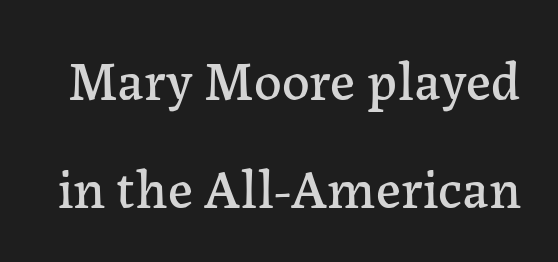
Q: Is the text italic (slanted)? A: No, it is upright.
Q: Is the typeface a serif or a sans-serif typeface? A: Serif.
Q: Is the text underlined? A: No.
Q: Is the spacing between letters normal or unusually wide? A: Normal.
Q: Is the spacing between lines tight, normal or loose? A: Loose.
Q: Width (condensed, normal, or wide)? A: Normal.
Q: Stroke contrast? A: Low.
Q: x-height? A: Medium.
Q: Monospaced? A: No.
